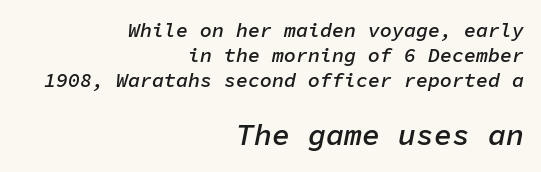
The specimen reads as italic at a glance. Moderately thickened strokes mark this as semibold type. Rule under the text: the space is simply empty. Of the two passages, the one underneath uses the larger point size. Horizontal alignment here is rightward, an uncommon choice for prose.
